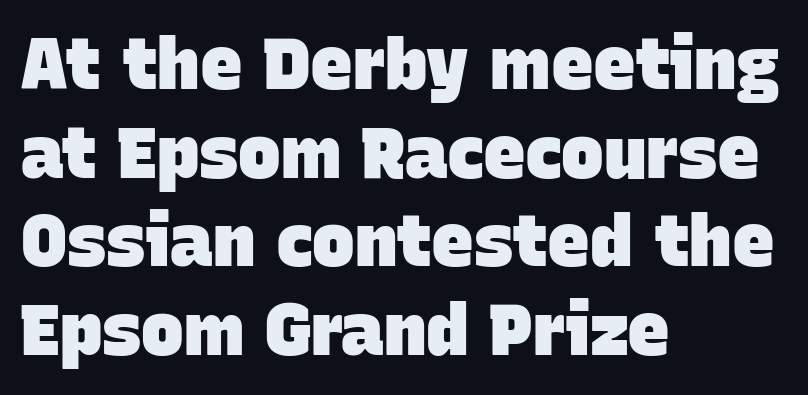
Descenders hang freely into open space. Honestly, the letter spacing is just normal — you wouldn't notice it. To sum up the face: it is a sans, with no serifs. Plenty of ink on the page — the face is bold.
